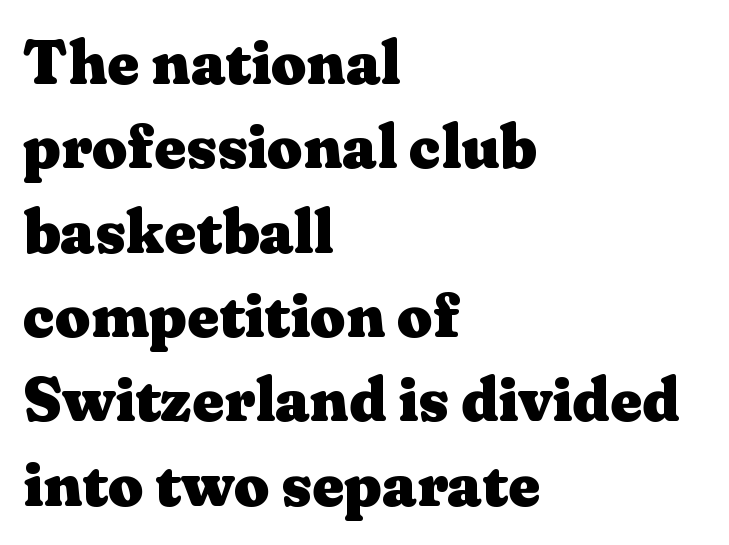
The image shows 62 px heavy, wide serif type, upright; set left-aligned, normal line spacing (1.36x), normal letter spacing, not underlined; medium stroke contrast and a medium x-height.
